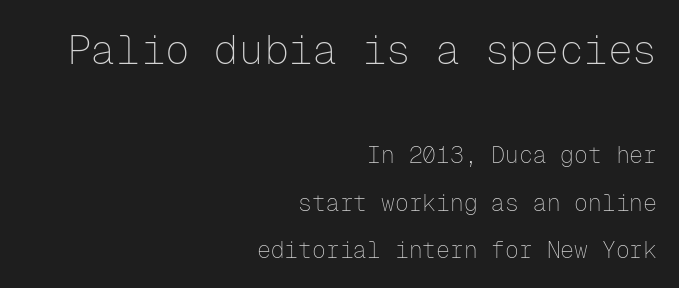
{"serif": "no", "italic": "no", "bold": "no", "weight": "thin", "width": "normal", "stroke_contrast": "low", "x_height": "medium", "monospaced": "yes", "underline": "no", "align": "right", "line_spacing": "loose", "line_spacing_ratio": 2.06, "letter_spacing": "normal", "letter_spacing_em": 0.0, "larger_block": "first", "size_ratio": 1.78, "glyph_px": 41}
